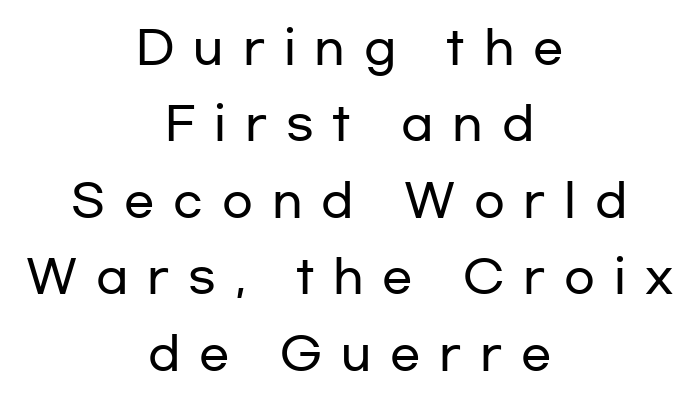
The image shows 45 px wide sans-serif type, upright; set centered, normal line spacing (1.7x), unusually wide letter spacing (+0.42 em), not underlined; low stroke contrast and a medium x-height.
